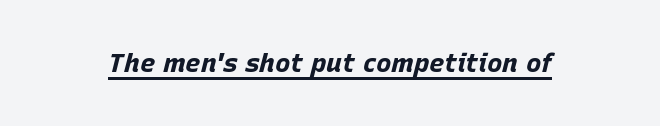
{"italic": "yes", "lean": "right", "slant_degrees": 15, "bold": "yes", "underline": "yes", "letter_spacing": "normal", "letter_spacing_em": 0.0, "glyph_px": 26}
